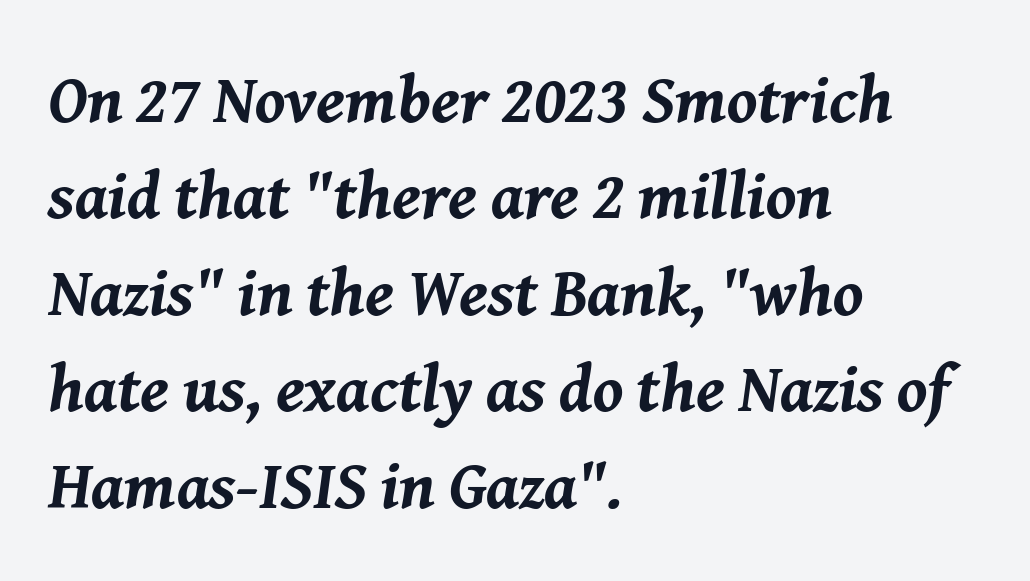
Where is the straight margin? On the left. Every letter is thick-stroked: bold, no question. Emphasis-style slanted type is in use. Compared with typical paragraphs, the rows here are spaced about the same. Think of a printed novel: that variable character pitch is what you see here. The words here are not underlined.
